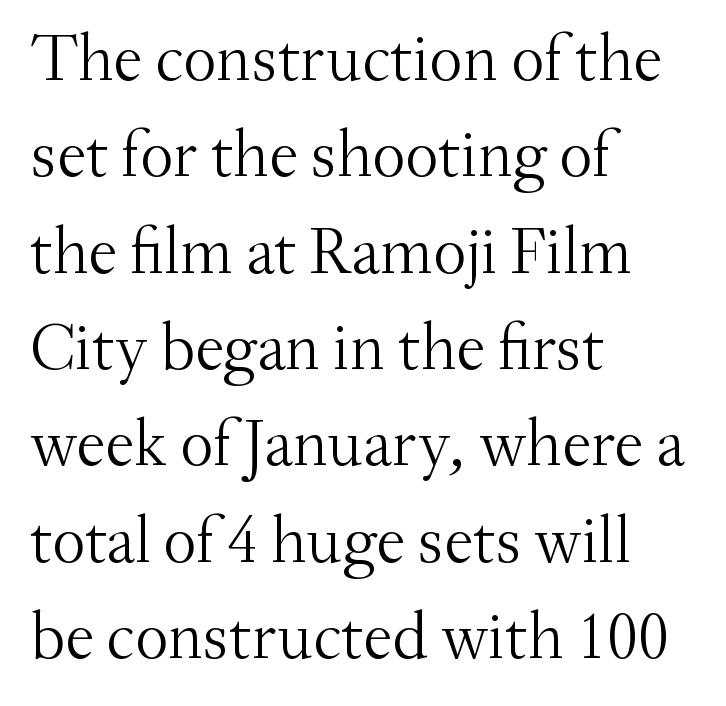
Q: Is the text bold? A: No.
Q: Is the text italic (slanted)? A: No, it is upright.
Q: Is the typeface a serif or a sans-serif typeface? A: Serif.
Q: Is the text underlined? A: No.
Q: How is the paragraph aligned? A: Left-aligned.
Q: Is the spacing between letters normal or unusually wide? A: Normal.
Q: Is the spacing between lines tight, normal or loose? A: Normal.
Q: Width (condensed, normal, or wide)? A: Normal.
Q: Stroke contrast? A: Medium.
Q: x-height? A: Small.
Q: Monospaced? A: No.
